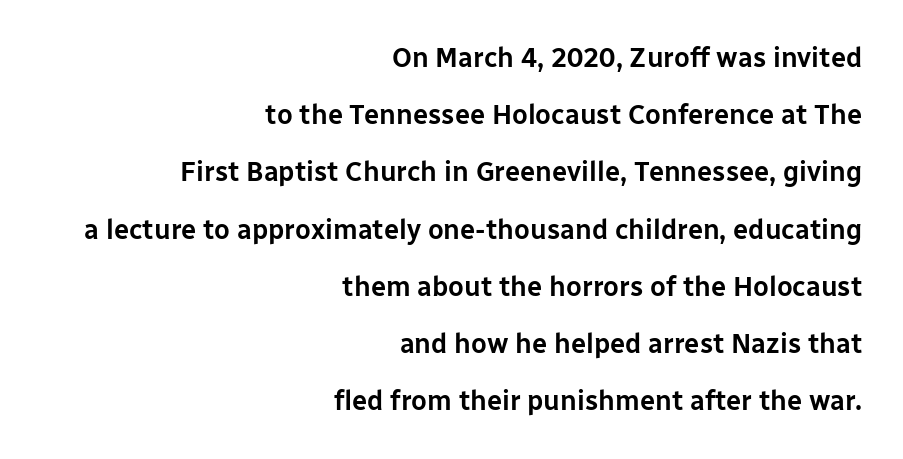
The image shows 27 px text type, upright; set right-aligned, loose line spacing (2.12x), normal letter spacing, not underlined.
